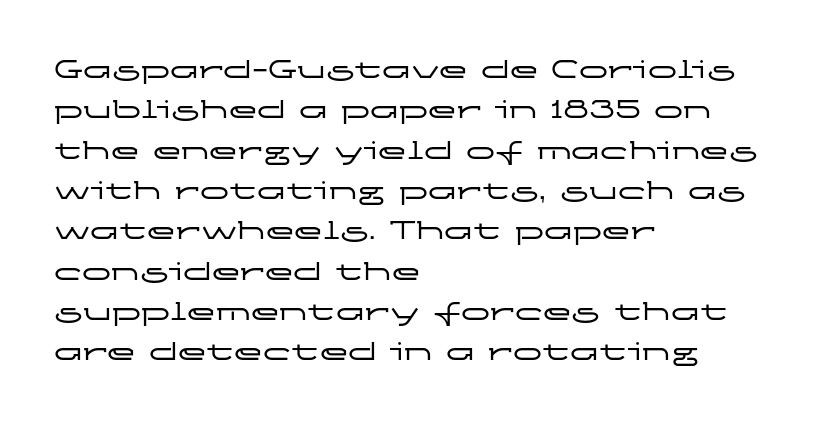
The image shows 29 px wide sans-serif type, upright; set left-aligned, normal line spacing (1.39x), normal letter spacing, not underlined; low stroke contrast and a medium x-height.
